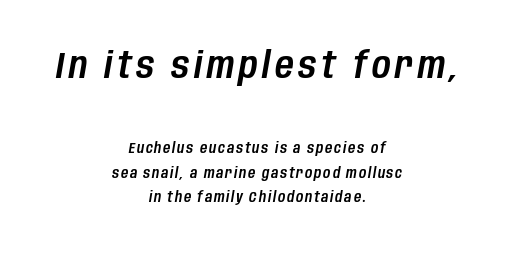
{"italic": "yes", "lean": "right", "slant_degrees": 10, "width": "condensed", "stroke_contrast": "low", "x_height": "large", "monospaced": "no", "underline": "no", "align": "center", "line_spacing_ratio": 1.76, "larger_block": "first", "size_ratio": 2.57, "glyph_px": 36}
